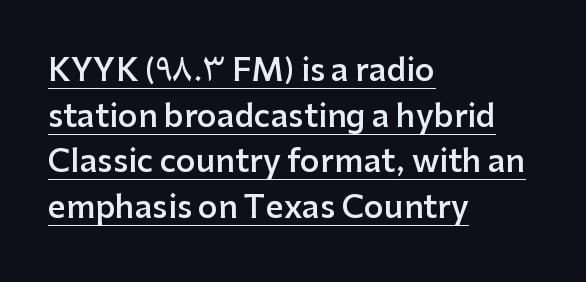
Q: Is the text bold? A: Semi-bold.
Q: Is the text italic (slanted)? A: No, it is upright.
Q: Is the typeface a serif or a sans-serif typeface? A: Sans-serif.
Q: Is the text underlined? A: Yes.
Q: How is the paragraph aligned? A: Left-aligned.
Q: Is the spacing between letters normal or unusually wide? A: Normal.
Q: Is the spacing between lines tight, normal or loose? A: Normal.
Q: Width (condensed, normal, or wide)? A: Normal.
Q: Stroke contrast? A: Low.
Q: x-height? A: Medium.
Q: Monospaced? A: No.
